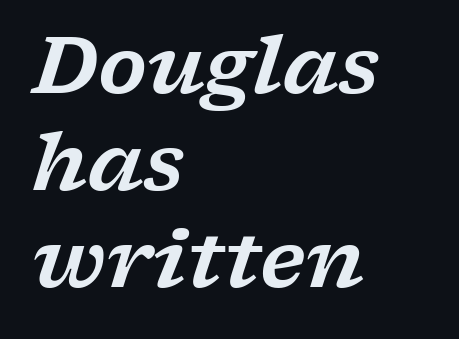
Q: Is the text italic (slanted)? A: Yes, it leans right by about 17 degrees.
Q: Is the typeface a serif or a sans-serif typeface? A: Serif.
Q: Is the text underlined? A: No.
Q: How is the paragraph aligned? A: Left-aligned.
Q: Is the spacing between letters normal or unusually wide? A: Normal.
Q: Width (condensed, normal, or wide)? A: Wide.
Q: Stroke contrast? A: Low.
Q: x-height? A: Medium.
Q: Monospaced? A: No.
